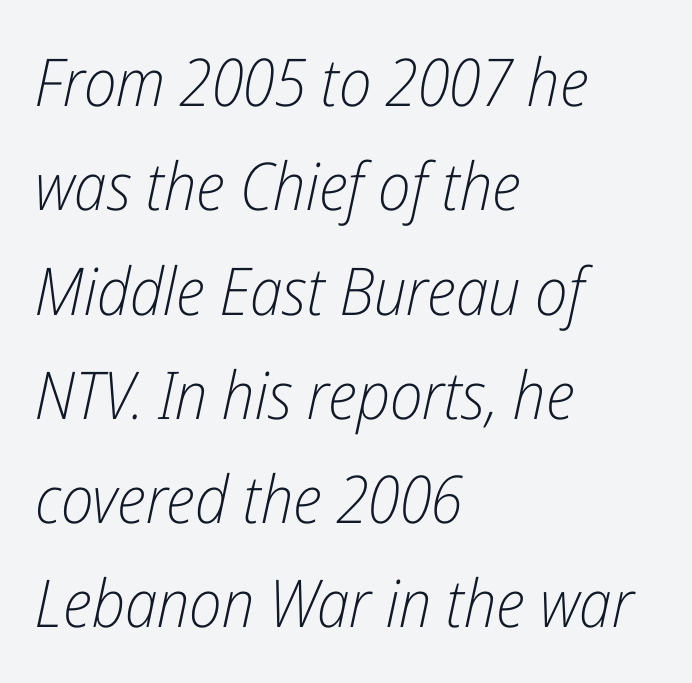
Q: Is the text bold? A: No.
Q: Is the text italic (slanted)? A: Yes, it leans right by about 12 degrees.
Q: Is the text underlined? A: No.
Q: How is the paragraph aligned? A: Left-aligned.
Q: Is the spacing between letters normal or unusually wide? A: Normal.
Q: Is the spacing between lines tight, normal or loose? A: Normal.
Q: Width (condensed, normal, or wide)? A: Condensed.
Q: Stroke contrast? A: Low.
Q: x-height? A: Medium.
Q: Monospaced? A: No.
